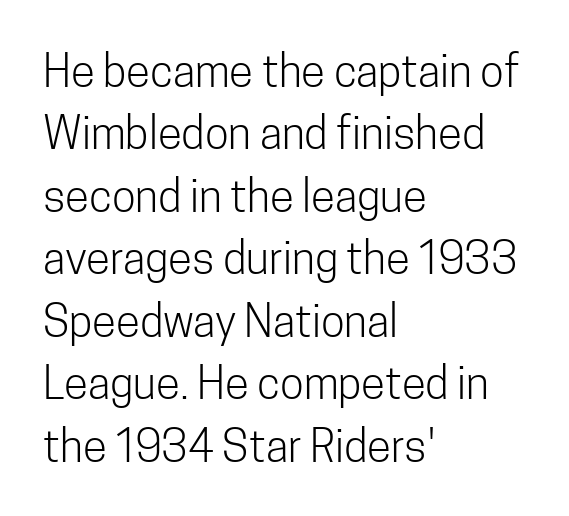
Q: Is the text bold? A: No.
Q: Is the text italic (slanted)? A: No, it is upright.
Q: Is the typeface a serif or a sans-serif typeface? A: Sans-serif.
Q: Is the text underlined? A: No.
Q: How is the paragraph aligned? A: Left-aligned.
Q: Is the spacing between letters normal or unusually wide? A: Normal.
Q: Is the spacing between lines tight, normal or loose? A: Normal.
Q: Width (condensed, normal, or wide)? A: Condensed.
Q: Stroke contrast? A: Low.
Q: x-height? A: Medium.
Q: Monospaced? A: No.
